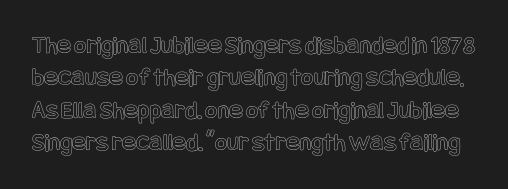
Q: Is the text italic (slanted)? A: No, it is upright.
Q: Is the text underlined? A: No.
Q: Is the spacing between letters normal or unusually wide? A: Normal.
Q: Is the spacing between lines tight, normal or loose? A: Normal.
